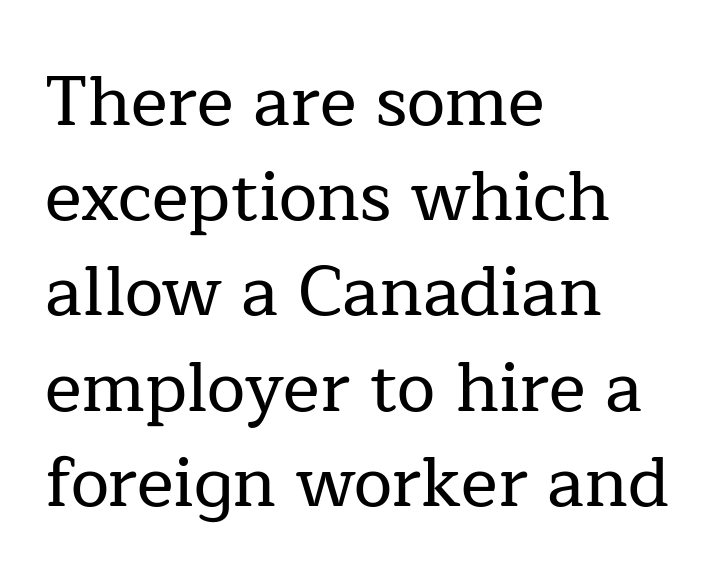
{"serif": "yes", "italic": "no", "width": "normal", "stroke_contrast": "low", "x_height": "medium", "monospaced": "no", "underline": "no", "align": "left", "line_spacing": "normal", "line_spacing_ratio": 1.38, "letter_spacing": "normal", "letter_spacing_em": 0.0, "glyph_px": 69}
